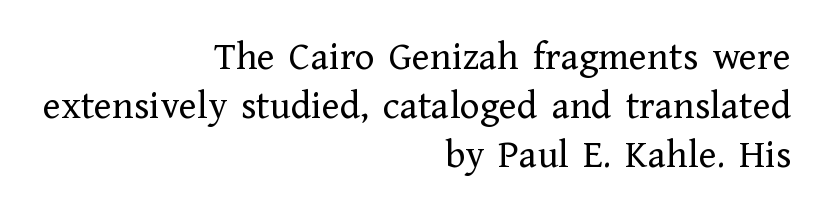
The image shows 41 px regular-weight serif type, upright; set right-aligned, line spacing 1.2x, normal letter spacing, not underlined; low stroke contrast and a medium x-height.
